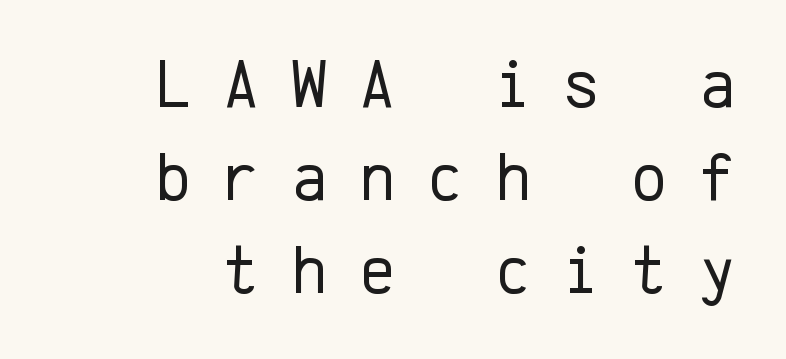
The image shows 69 px regular-weight sans-serif type, upright, monospaced; set right-aligned, normal line spacing (1.35x), unusually wide letter spacing (+0.46 em), not underlined; low stroke contrast and a medium x-height.
